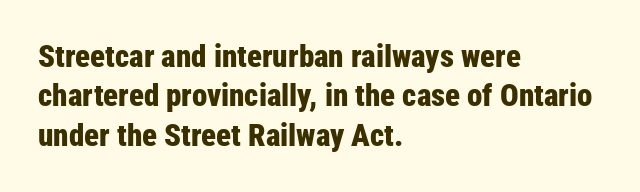
The image shows 31 px bold, condensed sans-serif type, upright; set left-aligned, normal line spacing (1.27x), normal letter spacing, not underlined; low stroke contrast and a medium x-height.
